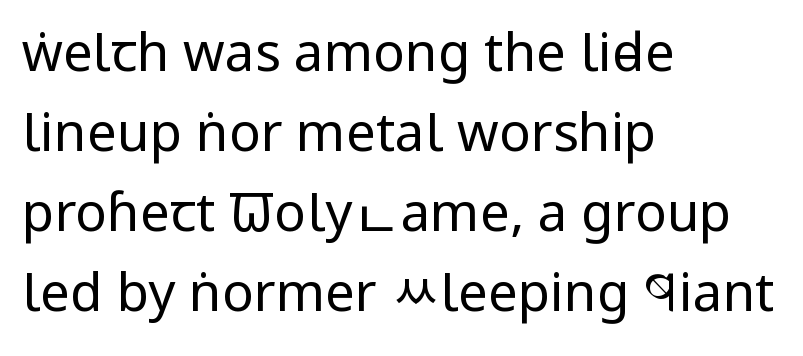
The image shows 53 px regular-weight, condensed sans-serif type, upright; set left-aligned, normal line spacing (1.51x), normal letter spacing, not underlined; low stroke contrast and a large x-height.
